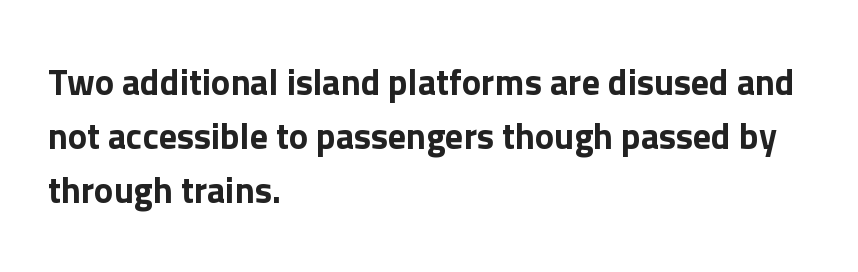
Spacing verdict: proportional, widths tailored to each character. Letterform terminals end flat and unadorned throughout the passage. Is there much room between lines? A standard amount, neither cramped nor airy. The text block is weighted toward the left margin, trailing off unevenly rightward. The specimen omits any rule beneath the text block's lines.
